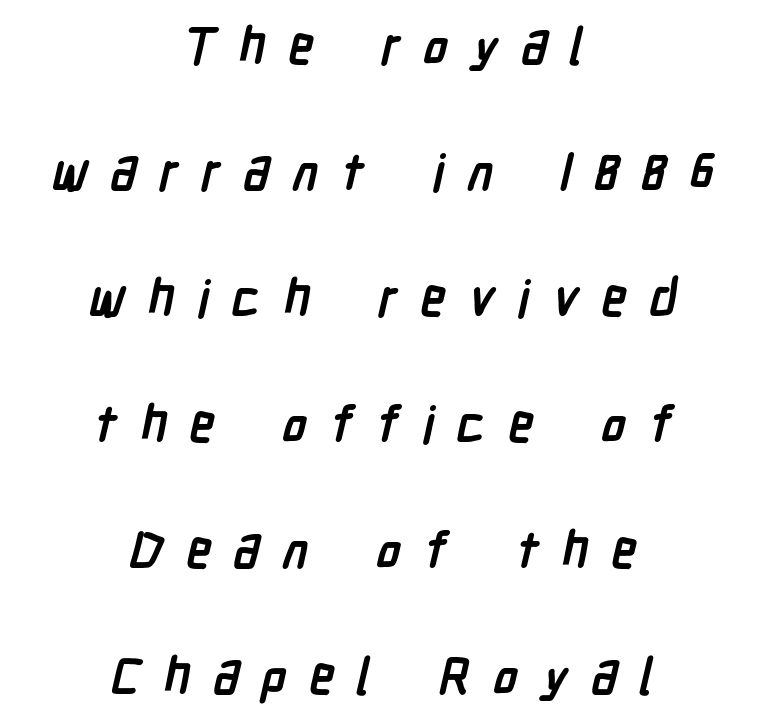
{"serif": "no", "bold": "yes", "weight": "semibold", "width": "condensed", "stroke_contrast": "low", "x_height": "medium", "monospaced": "no", "underline": "no", "align": "center", "line_spacing": "loose", "line_spacing_ratio": 2.47, "letter_spacing": "wide", "letter_spacing_em": 0.44, "glyph_px": 51}
